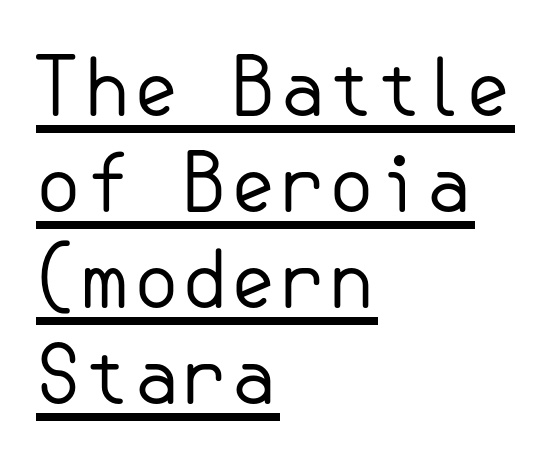
Q: Is the text bold? A: No.
Q: Is the text italic (slanted)? A: No, it is upright.
Q: Is the typeface a serif or a sans-serif typeface? A: Sans-serif.
Q: Is the text underlined? A: Yes.
Q: How is the paragraph aligned? A: Left-aligned.
Q: Is the spacing between letters normal or unusually wide? A: Normal.
Q: Width (condensed, normal, or wide)? A: Normal.
Q: Stroke contrast? A: Low.
Q: x-height? A: Small.
